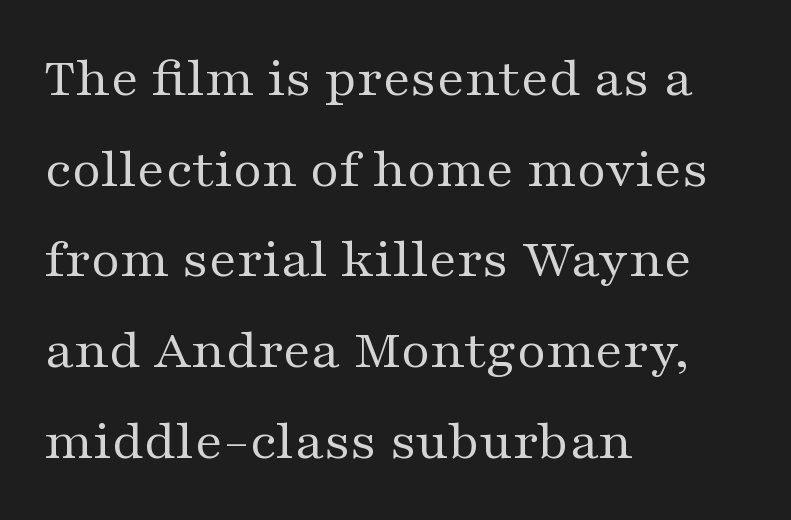
This sample uses an upright cut, with every glyph sitting square on the baseline. Honestly, the row spacing looks completely unremarkable. Examine the stroke ends and you'll spot serifs. Each letter keeps its own natural width here, so spacing adapts to shape. These glyphs show unthickened strokes, regular width or finer. If you drew a ruler down the left edge, every line would touch it.
